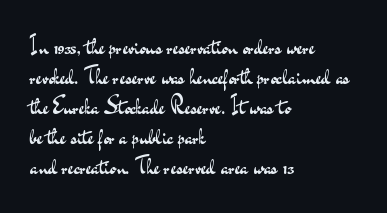
The image shows 22 px text type; set left-aligned, normal line spacing (1.36x), normal letter spacing, not underlined.
